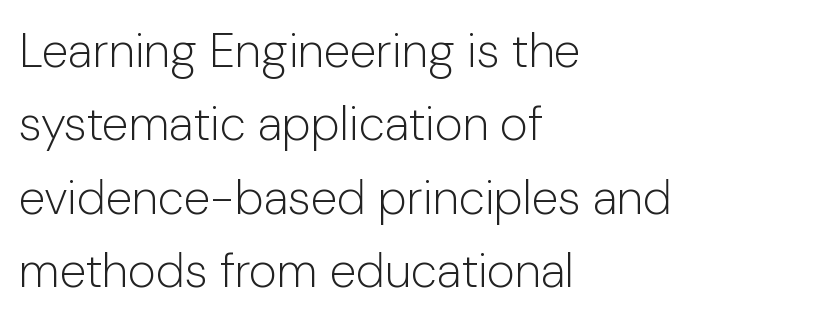
The image shows 48 px light sans-serif type, upright; set left-aligned, normal line spacing (1.53x), normal letter spacing, not underlined; low stroke contrast and a medium x-height.
